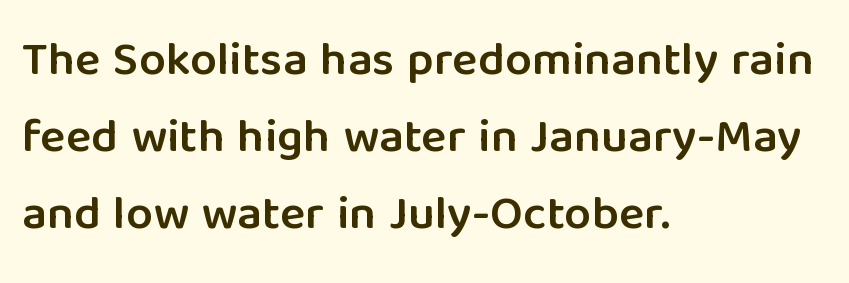
The passage shown is not underscored anywhere. This is roman type, the default non-slanted kind. Look at the tracking — it's just the regular setting, nothing added. These lines are rendered in a variable-pitch font. The leading is moderate, giving the passage an even texture. Typographic density is moderately raised because the face is semibold.
